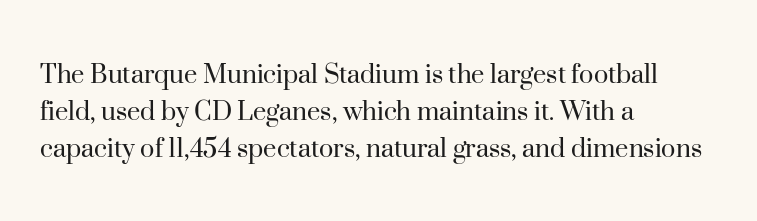
A typesetter would call this proportional, since set widths differ per character. Stroke terminals: seriffed. How are the letters spaced? Ordinarily, with no added tracking. The gap between lines stays unmarked. Alignment: flush left.
